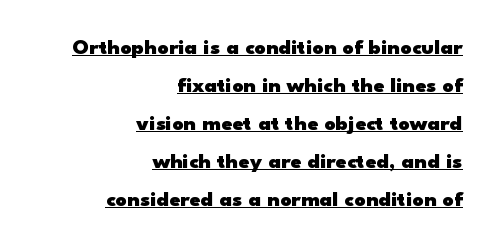
Q: Is the text bold? A: Yes.
Q: Is the text italic (slanted)? A: No, it is upright.
Q: Is the text underlined? A: Yes.
Q: How is the paragraph aligned? A: Right-aligned.
Q: Is the spacing between letters normal or unusually wide? A: Normal.
